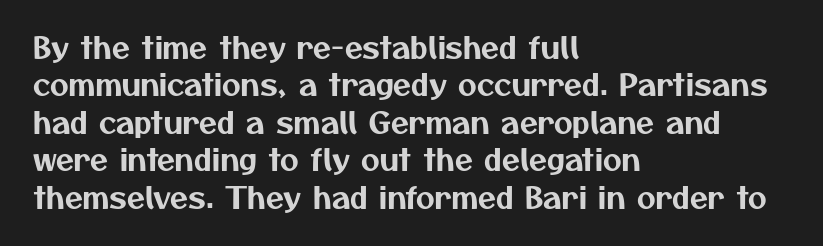
The image shows 29 px sans-serif type; set left-aligned, normal line spacing (1.29x), normal letter spacing, not underlined; medium stroke contrast and a medium x-height.
